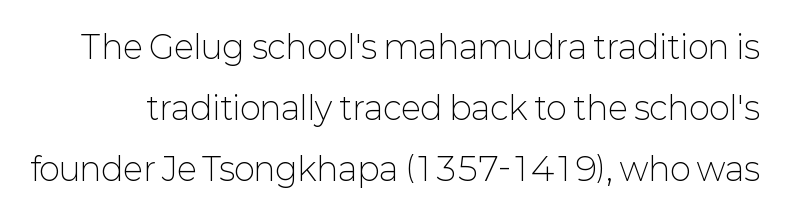
{"serif": "no", "italic": "no", "bold": "no", "weight": "light", "width": "normal", "stroke_contrast": "low", "x_height": "medium", "monospaced": "no", "underline": "no", "line_spacing": "loose", "line_spacing_ratio": 1.91, "letter_spacing": "normal", "letter_spacing_em": 0.0, "glyph_px": 32}
